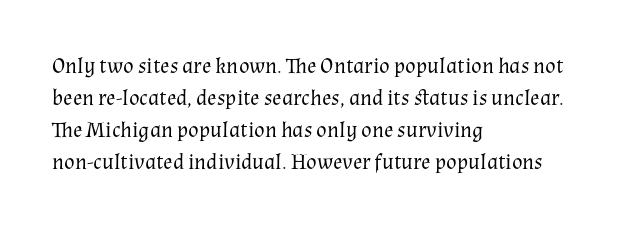
This sample uses an upright cut, with every glyph sitting square on the baseline. Check the space under the baseline: it is left empty. These lines are set flush left with a ragged right edge. Weight: not bold — regular or lighter.
